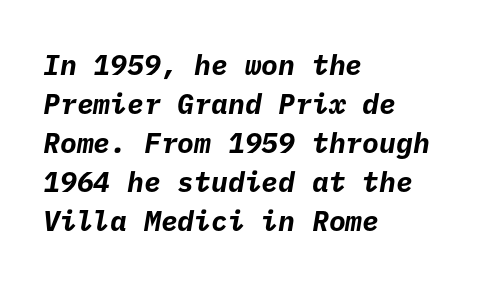
Q: Is the text bold? A: Yes.
Q: Is the typeface a serif or a sans-serif typeface? A: Sans-serif.
Q: Is the text underlined? A: No.
Q: How is the paragraph aligned? A: Left-aligned.
Q: Is the spacing between letters normal or unusually wide? A: Normal.
Q: Is the spacing between lines tight, normal or loose? A: Normal.
Q: Width (condensed, normal, or wide)? A: Normal.
Q: Stroke contrast? A: Low.
Q: x-height? A: Medium.
